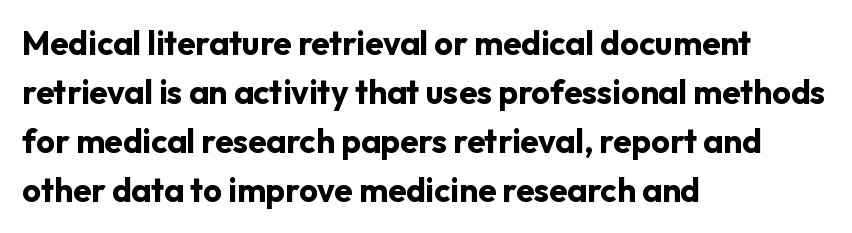
The image shows 33 px bold sans-serif type, upright; set left-aligned, normal line spacing (1.48x), normal letter spacing, not underlined; low stroke contrast and a medium x-height.
